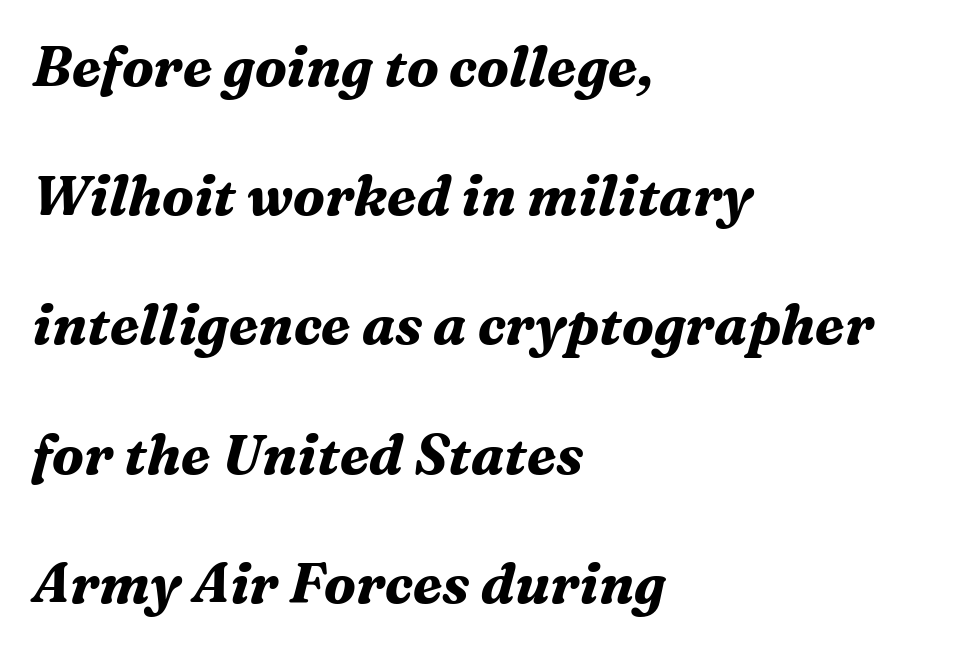
{"serif": "yes", "italic": "yes", "lean": "right", "slant_degrees": 16, "bold": "yes", "weight": "bold", "width": "normal", "stroke_contrast": "medium", "x_height": "medium", "monospaced": "no", "underline": "no", "align": "left", "line_spacing": "loose", "line_spacing_ratio": 2.35, "letter_spacing": "normal", "letter_spacing_em": 0.0, "glyph_px": 55}
